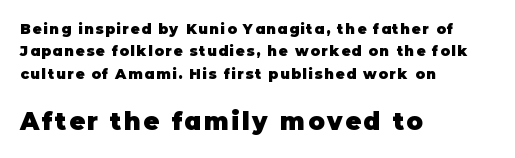
The image shows 24 px bold type, upright; set left-aligned, normal line spacing (1.6x), not underlined; the second (bottom) block is 1.71x larger.
